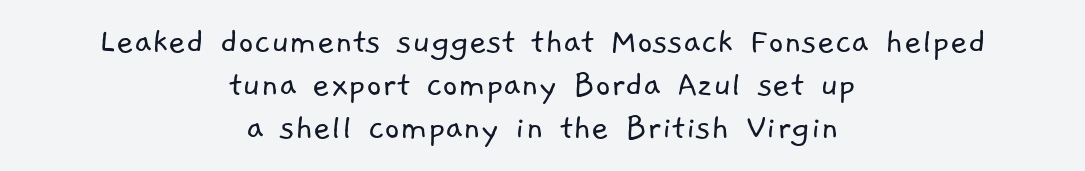
Q: Is the text bold? A: No.
Q: Is the typeface a serif or a sans-serif typeface? A: Sans-serif.
Q: Is the text underlined? A: No.
Q: How is the paragraph aligned? A: Centered.
Q: Is the spacing between letters normal or unusually wide? A: Normal.
Q: Is the spacing between lines tight, normal or loose? A: Tight.
Q: Width (condensed, normal, or wide)? A: Normal.
Q: Stroke contrast? A: Low.
Q: x-height? A: Medium.
Q: Monospaced? A: No.
